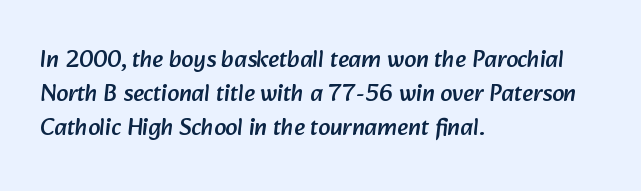
Q: Is the text underlined? A: No.
Q: How is the paragraph aligned? A: Left-aligned.
Q: Is the spacing between letters normal or unusually wide? A: Normal.
Q: Is the spacing between lines tight, normal or loose? A: Normal.
